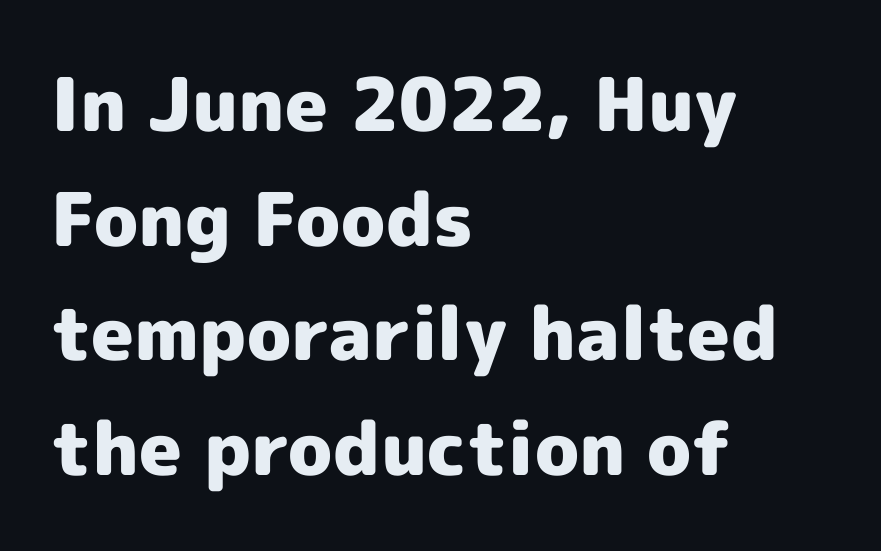
Q: Is the text bold? A: Yes.
Q: Is the text italic (slanted)? A: No, it is upright.
Q: Is the typeface a serif or a sans-serif typeface? A: Sans-serif.
Q: Is the text underlined? A: No.
Q: How is the paragraph aligned? A: Left-aligned.
Q: Is the spacing between letters normal or unusually wide? A: Normal.
Q: Is the spacing between lines tight, normal or loose? A: Normal.
Q: Width (condensed, normal, or wide)? A: Normal.
Q: x-height? A: Medium.
Q: Monospaced? A: No.
